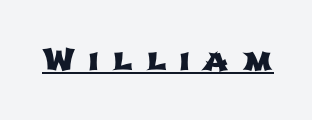
Every word sits above its own underline. Regarding serifs, this sample does without them. Look at the tracking — it's clearly loosened, letters drifting apart. The letters advance in unequal steps, a hallmark of proportional type.
